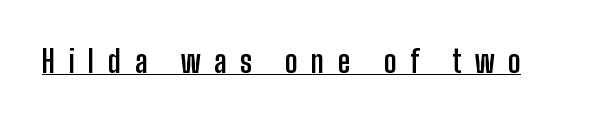
{"serif": "no", "italic": "no", "bold": "yes", "weight": "semibold", "width": "condensed", "stroke_contrast": "low", "x_height": "medium", "monospaced": "no", "underline": "yes", "letter_spacing": "wide", "letter_spacing_em": 0.43, "glyph_px": 31}
